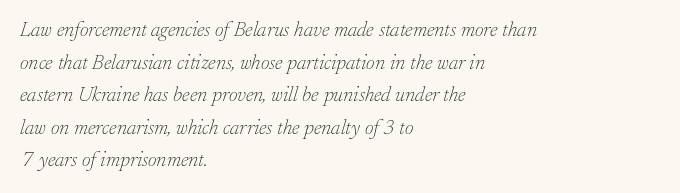
The image shows 21 px text type, italic (leaning right); set left-aligned, normal line spacing (1.55x), normal letter spacing, not underlined.
